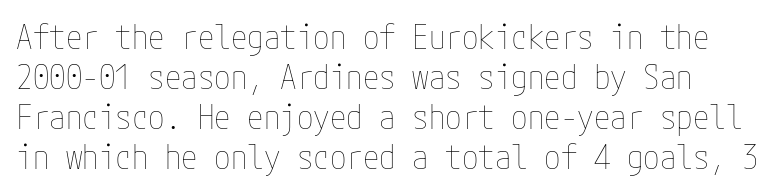
{"italic": "no", "bold": "no", "weight": "thin", "width": "condensed", "stroke_contrast": "low", "x_height": "medium", "underline": "no", "line_spacing_ratio": 1.21, "letter_spacing": "normal", "letter_spacing_em": 0.0, "glyph_px": 33}
